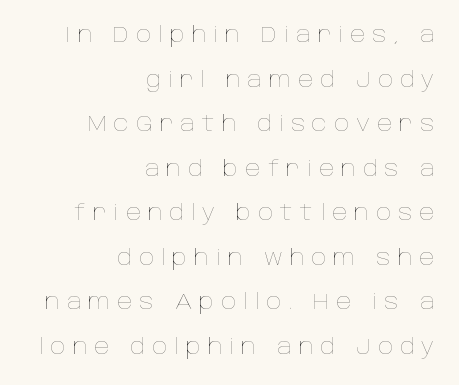
Students, note that the glyphs here are deliberately spaced far apart. Vertically, the passage feels expansive, rows floating well apart. Short and long lines alike share a common ending point at right. Letters have the restrained weight of plain body copy at most. Anything drawn beneath the words? Only blank space.
